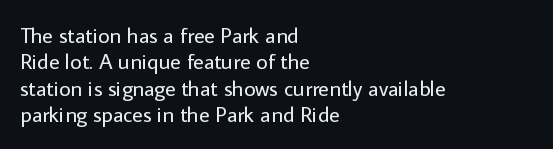
Q: Is the text bold? A: No.
Q: Is the text italic (slanted)? A: No, it is upright.
Q: Is the text underlined? A: No.
Q: How is the paragraph aligned? A: Left-aligned.
Q: Is the spacing between letters normal or unusually wide? A: Normal.
